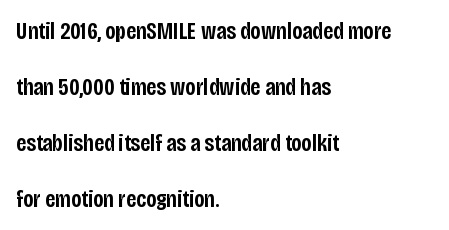
{"italic": "no", "bold": "semi", "underline": "no", "align": "left", "line_spacing": "loose", "line_spacing_ratio": 2.33, "letter_spacing": "normal", "letter_spacing_em": 0.0, "glyph_px": 24}
